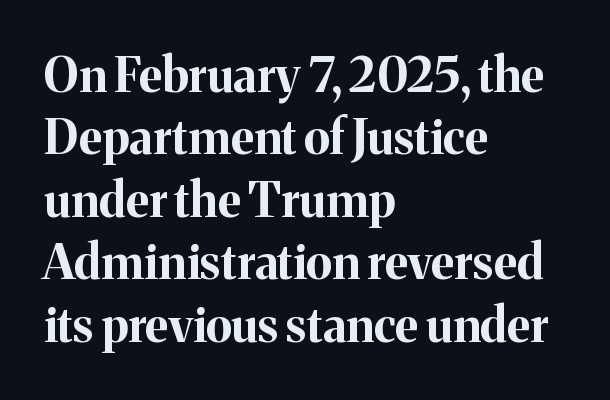
Q: Is the text bold? A: Yes.
Q: Is the text italic (slanted)? A: No, it is upright.
Q: Is the typeface a serif or a sans-serif typeface? A: Serif.
Q: Is the text underlined? A: No.
Q: How is the paragraph aligned? A: Left-aligned.
Q: Is the spacing between letters normal or unusually wide? A: Normal.
Q: Is the spacing between lines tight, normal or loose? A: Normal.
Q: Width (condensed, normal, or wide)? A: Normal.
Q: Stroke contrast? A: Medium.
Q: x-height? A: Medium.
Q: Monospaced? A: No.
